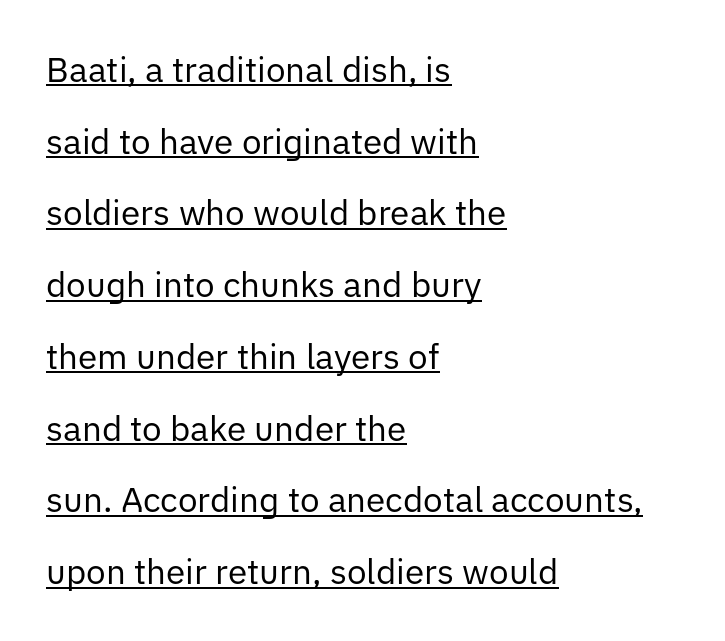
{"serif": "no", "italic": "no", "bold": "no", "weight": "regular", "width": "normal", "stroke_contrast": "low", "x_height": "medium", "monospaced": "no", "underline": "yes", "align": "left", "line_spacing": "loose", "line_spacing_ratio": 2.05, "letter_spacing": "normal", "letter_spacing_em": 0.0, "glyph_px": 35}
